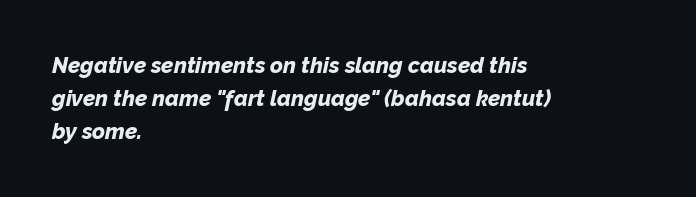
Q: Is the text bold? A: Yes.
Q: Is the text italic (slanted)? A: Yes, it leans right by about 12 degrees.
Q: Is the text underlined? A: No.
Q: How is the paragraph aligned? A: Left-aligned.
Q: Is the spacing between letters normal or unusually wide? A: Normal.
Q: Is the spacing between lines tight, normal or loose? A: Normal.
